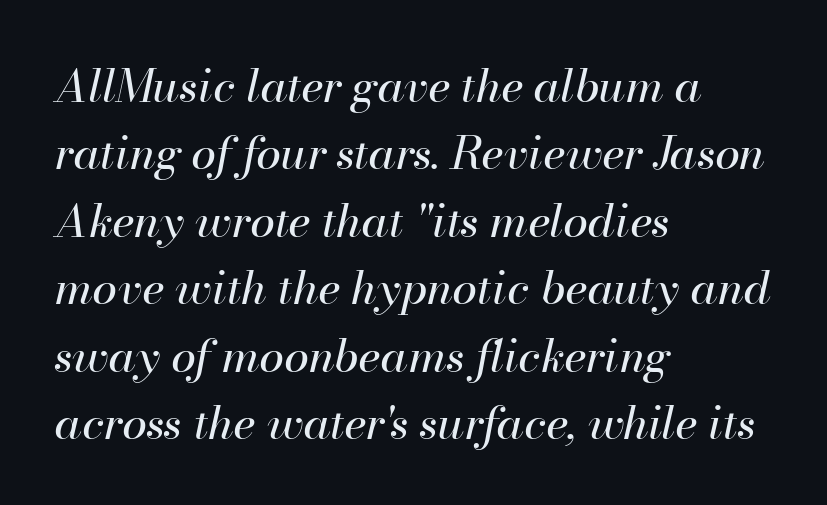
Observe the lean: these are italic letterforms. Beneath every word, the page is bare. Vertical stems look standard width or narrower in stroke. These lines sit exactly where default settings would place them. Layout note: lines flush left. In terms of letterspacing, this is plain default setting.
